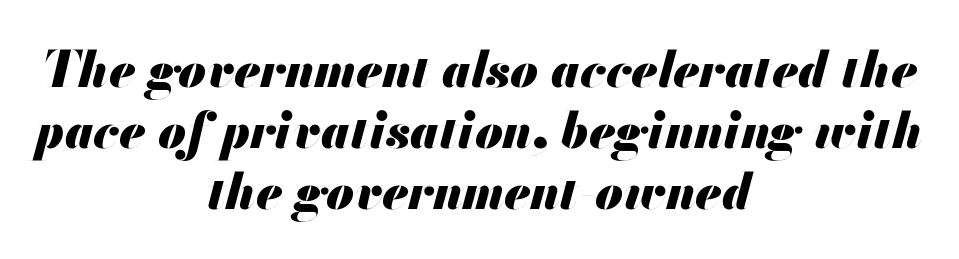
The image shows 50 px heavy type, italic (leaning right); set centered, line spacing 1.22x, normal letter spacing, not underlined; medium stroke contrast and a small x-height.
